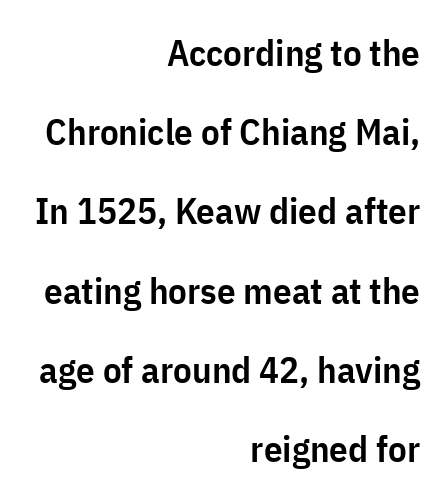
{"serif": "no", "italic": "no", "bold": "semi", "weight": "semibold", "width": "condensed", "stroke_contrast": "low", "x_height": "medium", "monospaced": "no", "underline": "no", "align": "right", "line_spacing": "loose", "line_spacing_ratio": 2.14, "letter_spacing": "normal", "letter_spacing_em": 0.0, "glyph_px": 37}
